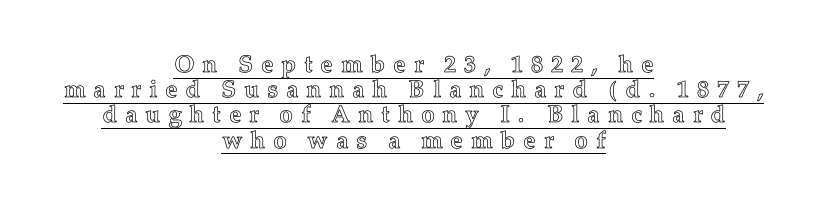
Q: Is the text italic (slanted)? A: No, it is upright.
Q: Is the text underlined? A: Yes.
Q: How is the paragraph aligned? A: Centered.
Q: Is the spacing between letters normal or unusually wide? A: Unusually wide.
Q: Is the spacing between lines tight, normal or loose? A: Tight.
